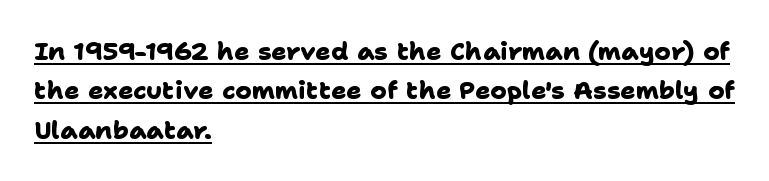
The image shows 25 px bold type; set left-aligned, normal line spacing (1.58x), normal letter spacing, underlined.
